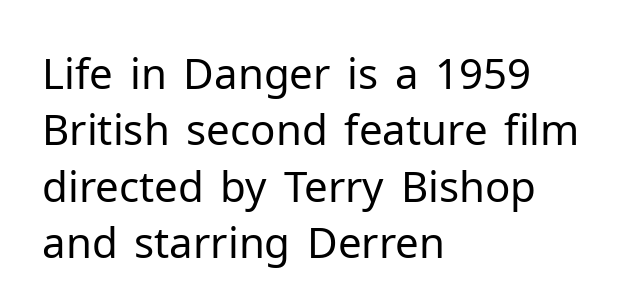
{"serif": "no", "italic": "no", "bold": "no", "weight": "regular", "width": "normal", "stroke_contrast": "low", "x_height": "medium", "monospaced": "no", "underline": "no", "align": "left", "line_spacing": "normal", "line_spacing_ratio": 1.34, "letter_spacing": "normal", "letter_spacing_em": 0.0, "glyph_px": 42}
